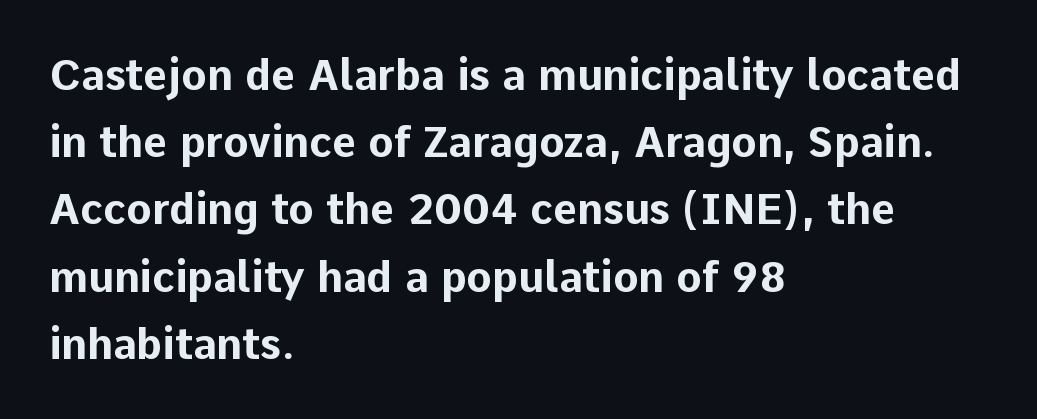
{"serif": "no", "italic": "no", "bold": "yes", "weight": "bold", "width": "normal", "stroke_contrast": "low", "x_height": "medium", "monospaced": "no", "underline": "no", "align": "left", "line_spacing": "normal", "line_spacing_ratio": 1.6, "letter_spacing": "normal", "letter_spacing_em": 0.0, "glyph_px": 42}
